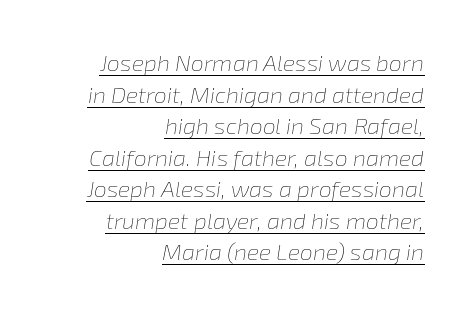
{"italic": "yes", "lean": "right", "slant_degrees": 8, "bold": "no", "underline": "yes", "align": "right", "line_spacing": "normal", "line_spacing_ratio": 1.37, "letter_spacing": "normal", "letter_spacing_em": 0.0, "glyph_px": 23}
